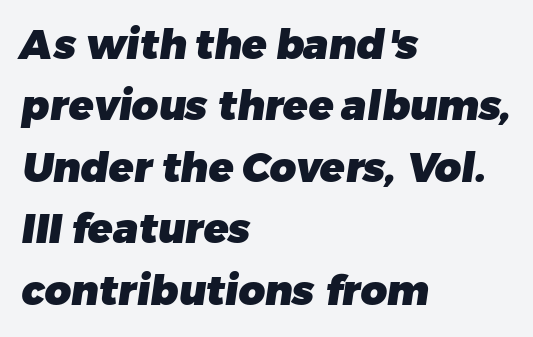
{"serif": "no", "bold": "yes", "weight": "heavy", "width": "normal", "stroke_contrast": "low", "x_height": "medium", "monospaced": "no", "underline": "no", "align": "left", "line_spacing": "normal", "line_spacing_ratio": 1.5, "letter_spacing": "normal", "letter_spacing_em": 0.0, "glyph_px": 41}
